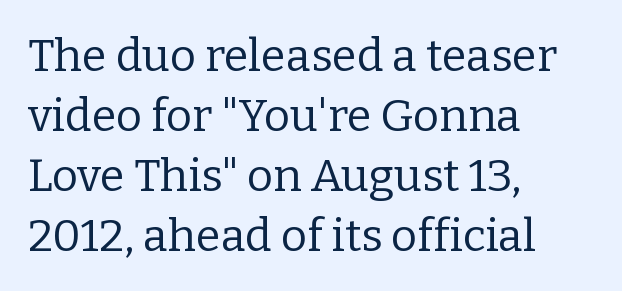
Q: Is the text bold? A: No.
Q: Is the text italic (slanted)? A: No, it is upright.
Q: Is the typeface a serif or a sans-serif typeface? A: Serif.
Q: Is the text underlined? A: No.
Q: How is the paragraph aligned? A: Left-aligned.
Q: Is the spacing between letters normal or unusually wide? A: Normal.
Q: Is the spacing between lines tight, normal or loose? A: Normal.
Q: Width (condensed, normal, or wide)? A: Normal.
Q: Stroke contrast? A: Low.
Q: x-height? A: Medium.
Q: Monospaced? A: No.
